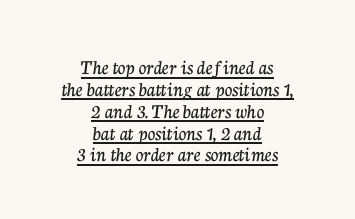
Q: Is the text italic (slanted)? A: Yes.
Q: Is the text underlined? A: Yes.
Q: How is the paragraph aligned? A: Centered.
Q: Is the spacing between letters normal or unusually wide? A: Normal.
Q: Is the spacing between lines tight, normal or loose? A: Tight.
